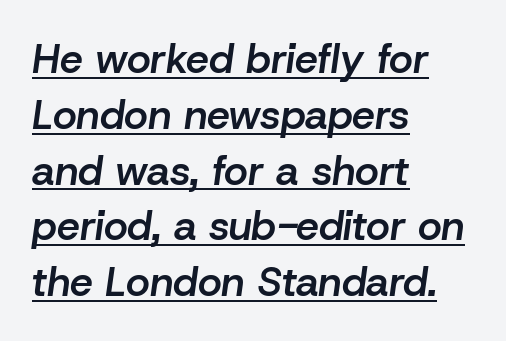
The image shows 41 px semibold type, italic (leaning right); set left-aligned, normal line spacing (1.36x), normal letter spacing, underlined; low stroke contrast and a medium x-height.
